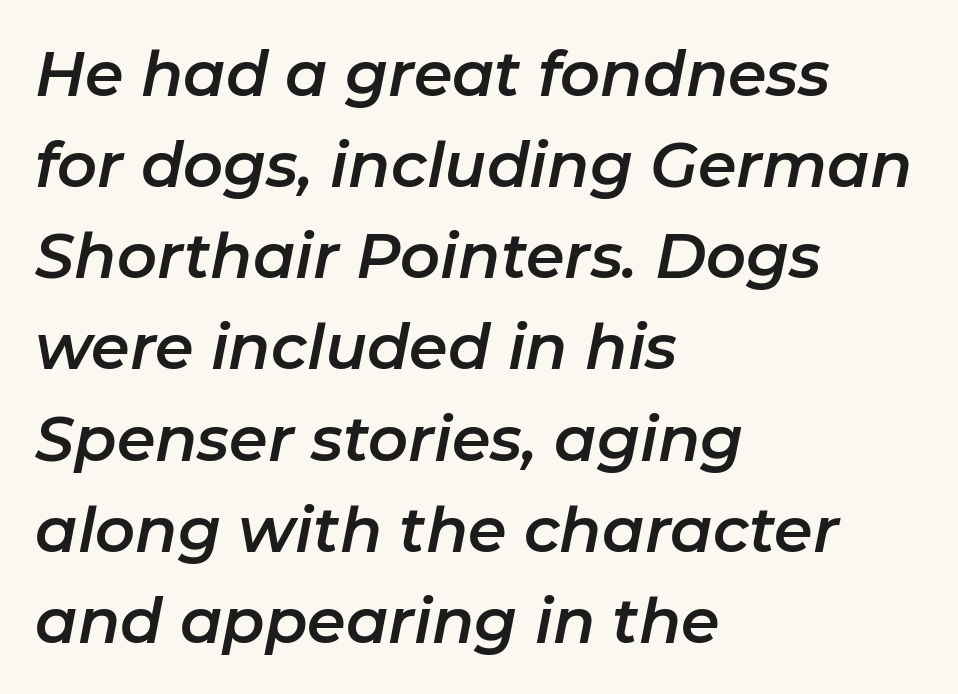
{"italic": "yes", "lean": "right", "slant_degrees": 11, "width": "normal", "stroke_contrast": "low", "x_height": "medium", "monospaced": "no", "underline": "no", "align": "left", "line_spacing": "normal", "line_spacing_ratio": 1.47, "letter_spacing": "normal", "letter_spacing_em": 0.0, "glyph_px": 62}
